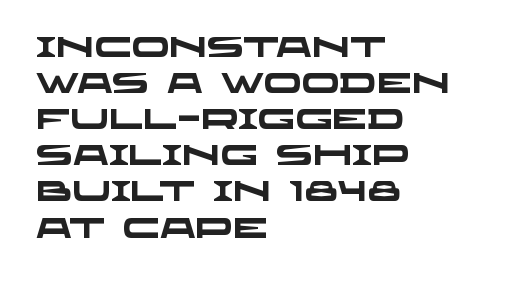
The image shows 28 px heavy, wide sans-serif type; set left-aligned, normal line spacing (1.29x), normal letter spacing, not underlined; low stroke contrast and a large x-height.
